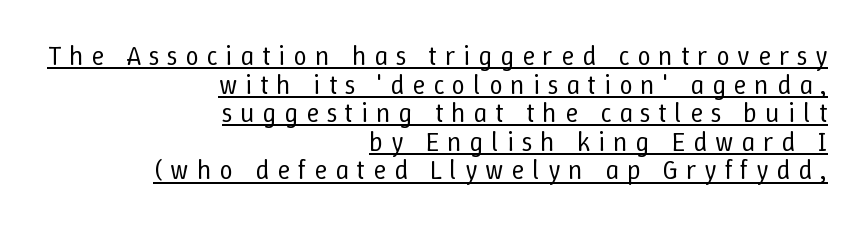
What stands out about the letter spacing? Its width — letters are far apart. The passage is arranged like a letterhead date or caption credit — flush right. Quick note: interline space is minimal. The type sits square on the baseline with zero lean. The string is rendered with underlining switched on. The strokes carry an ordinary text weight at most.
